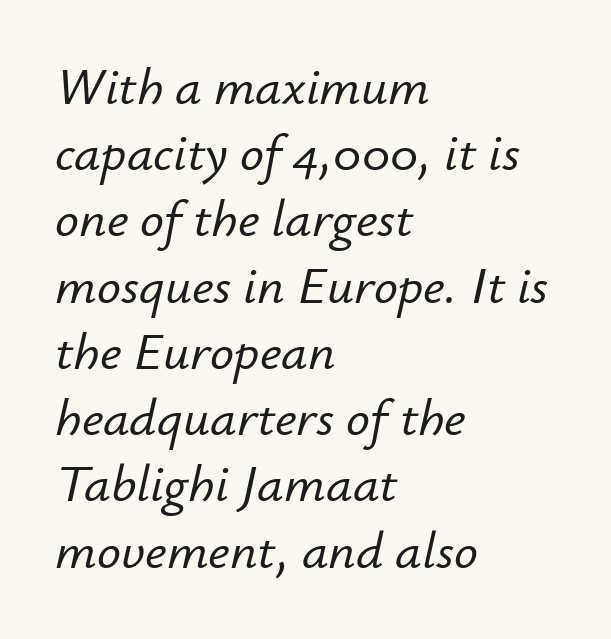
The image shows 53 px text type, italic (leaning right); set left-aligned, normal line spacing (1.25x), normal letter spacing, not underlined; low stroke contrast and a small x-height.
